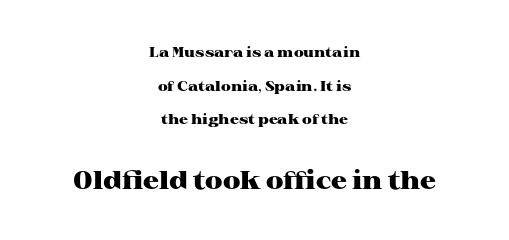
The image shows 25 px bold type, upright; set centered, loose line spacing (2.4x), normal letter spacing, not underlined; the second (bottom) block is 1.79x larger.
